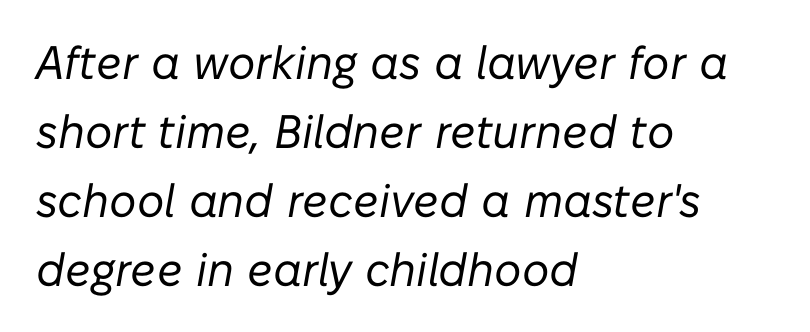
{"italic": "yes", "lean": "right", "slant_degrees": 10, "bold": "no", "weight": "regular", "width": "normal", "stroke_contrast": "low", "x_height": "medium", "monospaced": "no", "underline": "no", "align": "left", "line_spacing": "normal", "line_spacing_ratio": 1.47, "letter_spacing": "normal", "letter_spacing_em": 0.0, "glyph_px": 47}
